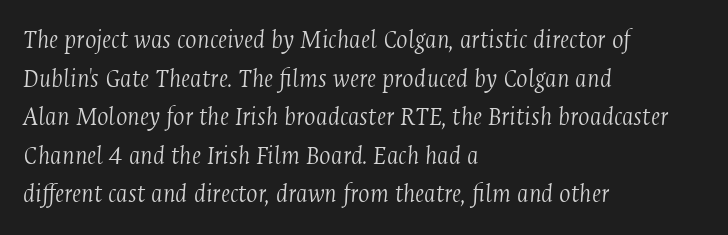
The image shows 27 px text type, italic (leaning right); set left-aligned, normal line spacing (1.43x), normal letter spacing, not underlined.
